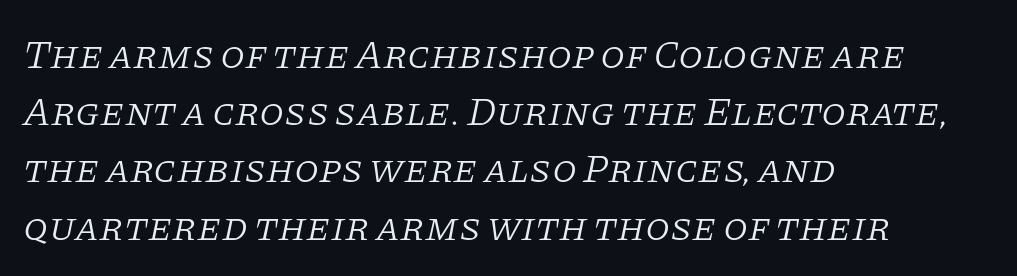
The image shows 40 px light serif type, italic (leaning right); set left-aligned, normal line spacing (1.43x), normal letter spacing, not underlined; low stroke contrast and a large x-height.
